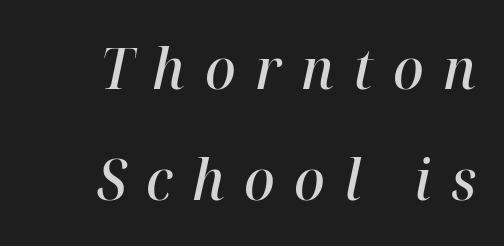
Think of a printed novel: that variable character pitch is what you see here. Is the letter spacing exaggerated? Yes — the characters are pushed far apart. Each glyph is drawn with semibold strokes, heavier than normal yet not fully bold. Line endings align vertically; line beginnings do not.
